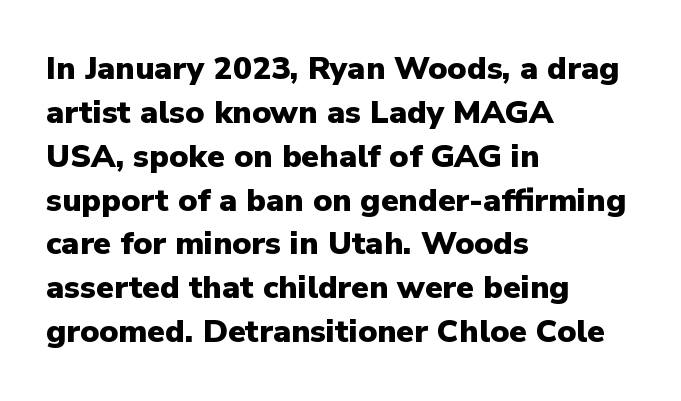
Q: Is the text bold? A: Yes.
Q: Is the text italic (slanted)? A: No, it is upright.
Q: Is the typeface a serif or a sans-serif typeface? A: Sans-serif.
Q: Is the text underlined? A: No.
Q: How is the paragraph aligned? A: Left-aligned.
Q: Is the spacing between letters normal or unusually wide? A: Normal.
Q: Is the spacing between lines tight, normal or loose? A: Normal.
Q: Width (condensed, normal, or wide)? A: Normal.
Q: Stroke contrast? A: Low.
Q: x-height? A: Medium.
Q: Monospaced? A: No.
